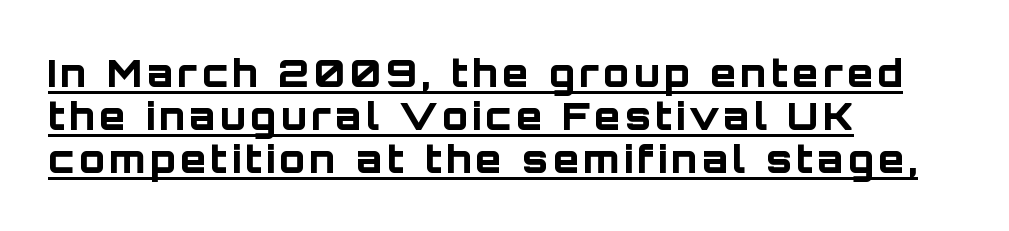
{"serif": "no", "italic": "no", "bold": "yes", "weight": "bold", "width": "normal", "stroke_contrast": "low", "x_height": "large", "monospaced": "no", "underline": "yes", "align": "left", "line_spacing": "tight", "line_spacing_ratio": 1.13, "glyph_px": 38}
